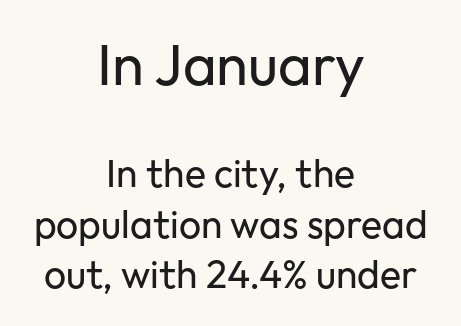
{"serif": "no", "italic": "no", "bold": "no", "weight": "regular", "width": "normal", "stroke_contrast": "low", "x_height": "medium", "monospaced": "no", "underline": "no", "align": "center", "line_spacing": "normal", "line_spacing_ratio": 1.29, "letter_spacing": "normal", "letter_spacing_em": 0.0, "larger_block": "first", "size_ratio": 1.49, "glyph_px": 58}
